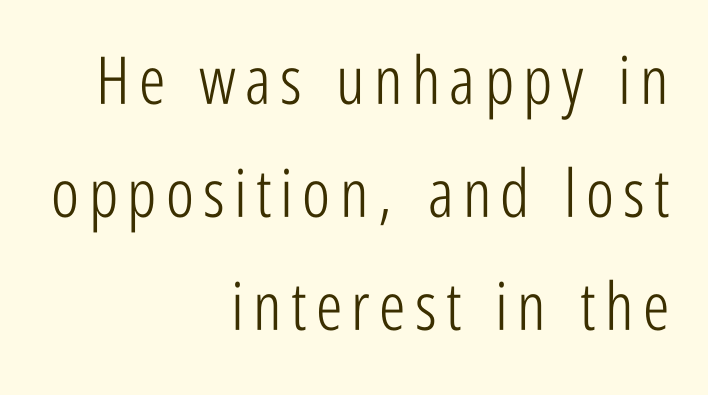
The font is comparable to plain body text, perhaps lighter. The lettering stays uniformly vertical, giving the passage a roman look. Serif or sans? Sans — the stroke terminals are bare. Underlining? Definitely not there. Varying glyph widths throughout — classic text-font behaviour.
